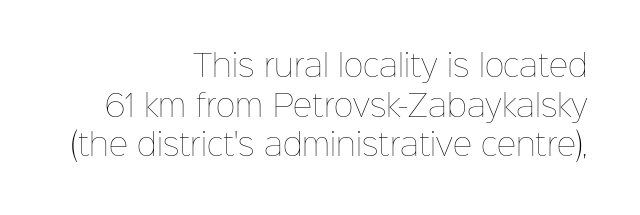
{"italic": "no", "bold": "no", "weight": "thin", "width": "normal", "stroke_contrast": "low", "x_height": "medium", "monospaced": "no", "underline": "no", "align": "right", "line_spacing": "normal", "line_spacing_ratio": 1.32, "letter_spacing": "normal", "letter_spacing_em": 0.0, "glyph_px": 30}
